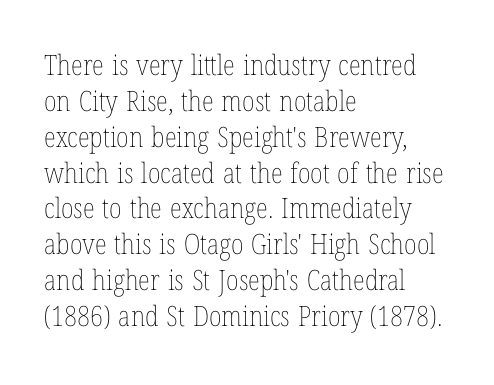
Q: Is the text bold? A: No.
Q: Is the text italic (slanted)? A: No, it is upright.
Q: Is the text underlined? A: No.
Q: How is the paragraph aligned? A: Left-aligned.
Q: Is the spacing between letters normal or unusually wide? A: Normal.
Q: Is the spacing between lines tight, normal or loose? A: Normal.
Q: Width (condensed, normal, or wide)? A: Condensed.
Q: Stroke contrast? A: Low.
Q: x-height? A: Medium.
Q: Monospaced? A: No.
